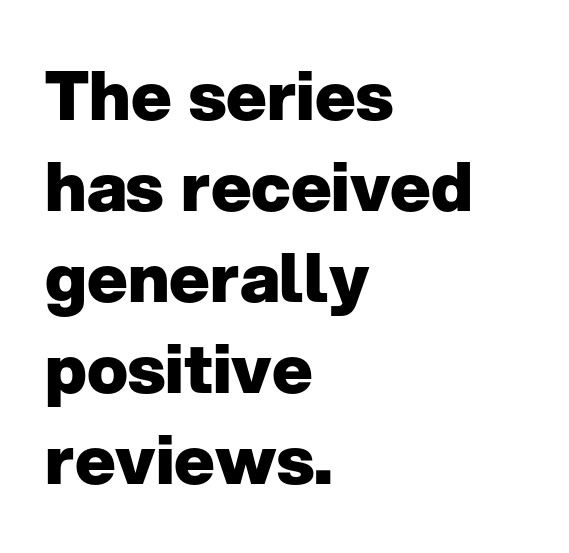
Q: Is the text bold? A: Yes.
Q: Is the text italic (slanted)? A: No, it is upright.
Q: Is the typeface a serif or a sans-serif typeface? A: Sans-serif.
Q: Is the text underlined? A: No.
Q: How is the paragraph aligned? A: Left-aligned.
Q: Is the spacing between letters normal or unusually wide? A: Normal.
Q: Is the spacing between lines tight, normal or loose? A: Normal.
Q: Width (condensed, normal, or wide)? A: Normal.
Q: Stroke contrast? A: Low.
Q: x-height? A: Medium.
Q: Monospaced? A: No.
